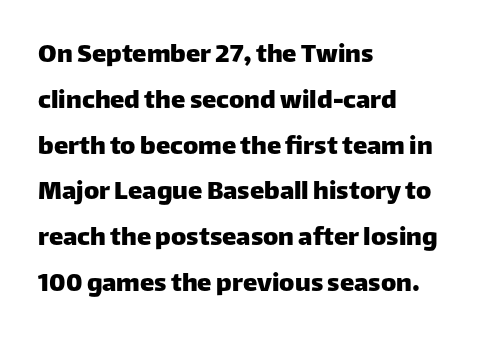
Q: Is the text italic (slanted)? A: No, it is upright.
Q: Is the typeface a serif or a sans-serif typeface? A: Sans-serif.
Q: Is the text underlined? A: No.
Q: How is the paragraph aligned? A: Left-aligned.
Q: Is the spacing between letters normal or unusually wide? A: Normal.
Q: Is the spacing between lines tight, normal or loose? A: Normal.
Q: Width (condensed, normal, or wide)? A: Normal.
Q: Stroke contrast? A: Low.
Q: x-height? A: Large.
Q: Monospaced? A: No.
